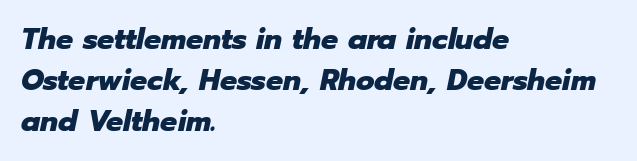
Q: Is the text bold? A: Yes.
Q: Is the text italic (slanted)? A: Yes, it leans right by about 12 degrees.
Q: Is the text underlined? A: No.
Q: How is the paragraph aligned? A: Left-aligned.
Q: Is the spacing between letters normal or unusually wide? A: Normal.
Q: Is the spacing between lines tight, normal or loose? A: Normal.
Q: Width (condensed, normal, or wide)? A: Normal.
Q: Stroke contrast? A: Low.
Q: x-height? A: Medium.
Q: Monospaced? A: No.
